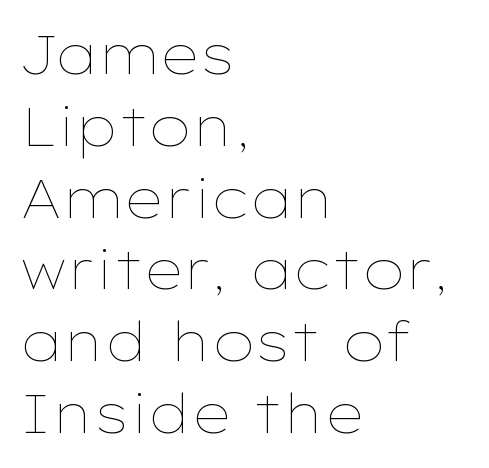
Weight class: somewhere from thin through regular. Letter spacing: default. Nope, not italic — everything's standing straight. Descenders are the only things crossing below the line. Is this a fixed-width face? No — the glyphs have proportional, varying widths. Notice how descenders clear the ascenders below comfortably — that's standard leading.
